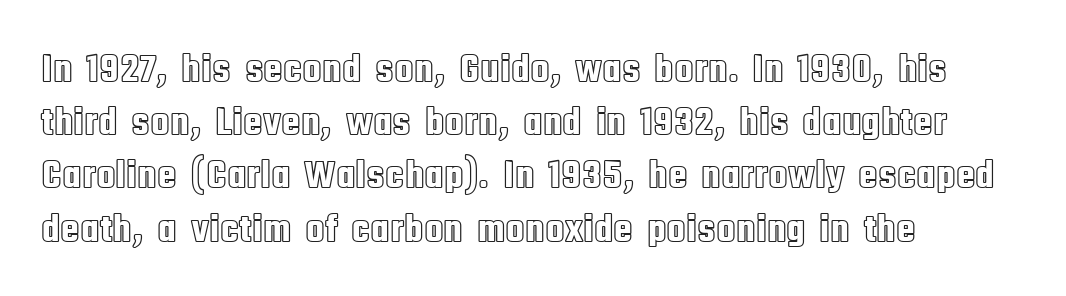
{"italic": "no", "width": "condensed", "x_height": "large", "monospaced": "no", "underline": "no", "align": "left", "line_spacing": "normal", "line_spacing_ratio": 1.33, "letter_spacing": "normal", "letter_spacing_em": 0.0, "glyph_px": 40}
